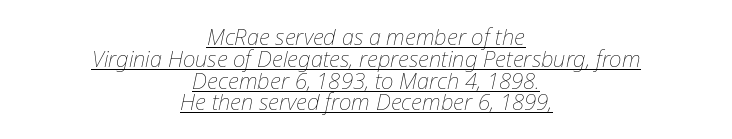
The image shows 22 px text type, italic (leaning right); set centered, tight line spacing (0.99x), normal letter spacing, underlined.
